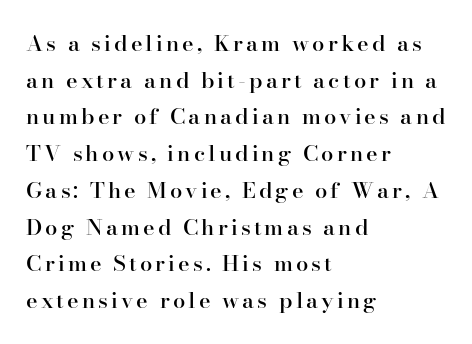
{"italic": "no", "bold": "semi", "underline": "no", "align": "left", "line_spacing": "normal", "line_spacing_ratio": 1.67, "glyph_px": 22}
